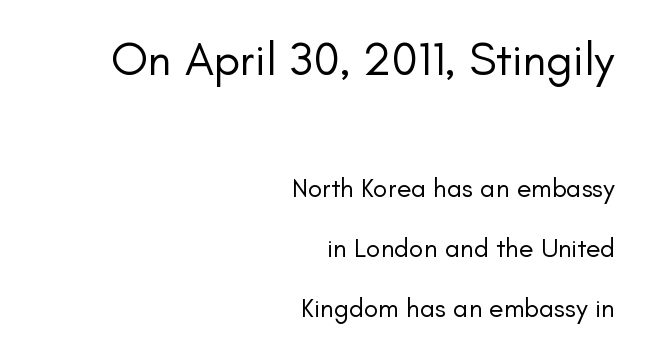
{"serif": "no", "italic": "no", "bold": "no", "weight": "regular", "width": "normal", "stroke_contrast": "low", "x_height": "small", "monospaced": "no", "underline": "no", "align": "right", "line_spacing": "loose", "line_spacing_ratio": 2.21, "letter_spacing": "normal", "letter_spacing_em": 0.0, "larger_block": "first", "size_ratio": 1.74, "glyph_px": 47}
